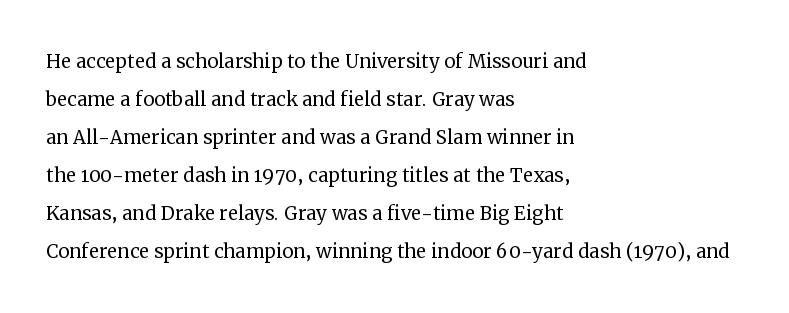
The font's upright variant was chosen for this text. The specimen omits any rule beneath the text block's lines. All the whitespace from short lines collects on the right. Tracking here is standard; glyphs follow each other at the usual distance.
